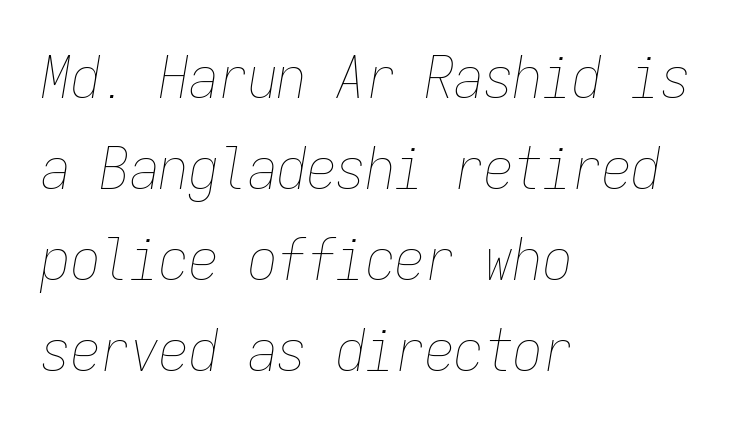
The image shows 59 px thin, condensed type, italic (leaning right), monospaced; set left-aligned, normal line spacing (1.54x), normal letter spacing, not underlined; low stroke contrast and a medium x-height.
